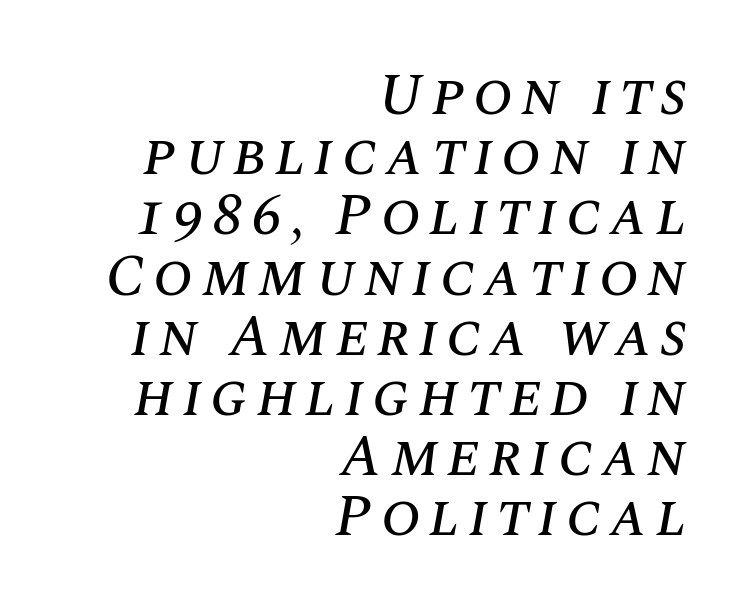
The image shows 59 px text type, italic (leaning right); set right-aligned, tight line spacing (1.02x), not underlined; medium stroke contrast and a large x-height.
